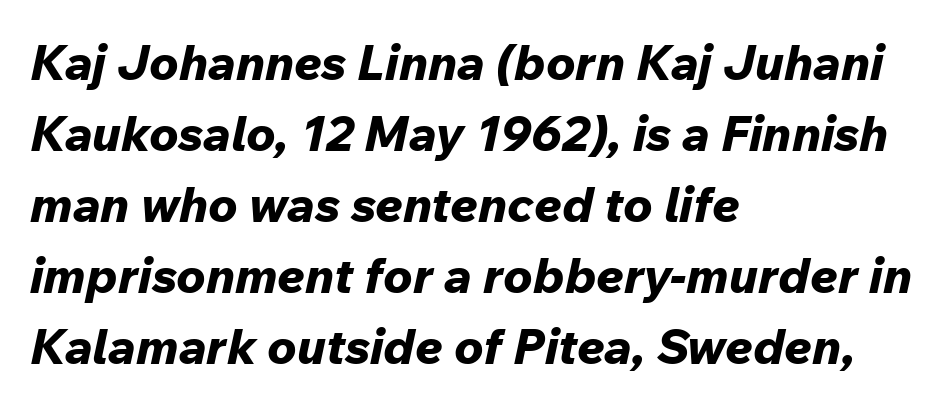
The image shows 49 px bold type, italic (leaning right); set left-aligned, normal line spacing (1.45x), normal letter spacing, not underlined; low stroke contrast and a medium x-height.
